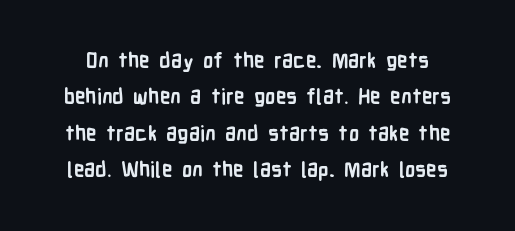
{"italic": "no", "bold": "yes", "underline": "no", "line_spacing_ratio": 1.73, "letter_spacing": "normal", "letter_spacing_em": 0.0, "glyph_px": 21}
